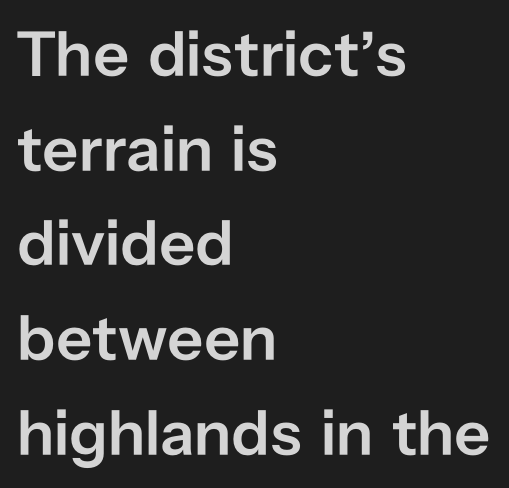
The image shows 64 px semibold sans-serif type, upright; set left-aligned, normal line spacing (1.48x), normal letter spacing, not underlined; low stroke contrast and a medium x-height.
